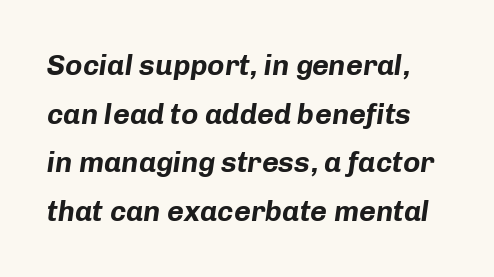
{"italic": "yes", "lean": "right", "slant_degrees": 8, "bold": "yes", "weight": "bold", "width": "normal", "stroke_contrast": "low", "x_height": "medium", "monospaced": "no", "underline": "no", "line_spacing": "normal", "line_spacing_ratio": 1.68, "letter_spacing": "normal", "letter_spacing_em": 0.0, "glyph_px": 29}
